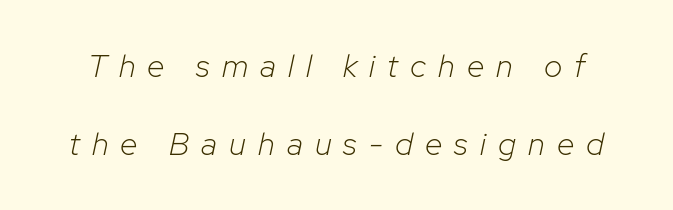
The type is letterspaced generously, with wide tracking. The passage shown is not bold in any degree. The typography opts for an oblique posture over an upright one. No word sits above an underline.
